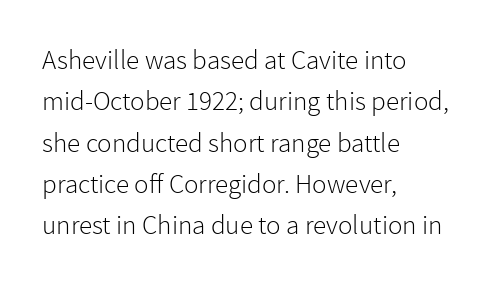
Q: Is the text bold? A: No.
Q: Is the text italic (slanted)? A: No, it is upright.
Q: Is the text underlined? A: No.
Q: How is the paragraph aligned? A: Left-aligned.
Q: Is the spacing between letters normal or unusually wide? A: Normal.
Q: Is the spacing between lines tight, normal or loose? A: Normal.
